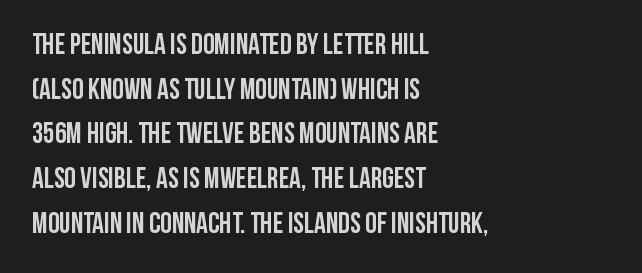
The image shows 29 px semibold, condensed sans-serif type, upright; set left-aligned, normal line spacing (1.54x), normal letter spacing, not underlined; low stroke contrast and a large x-height.
